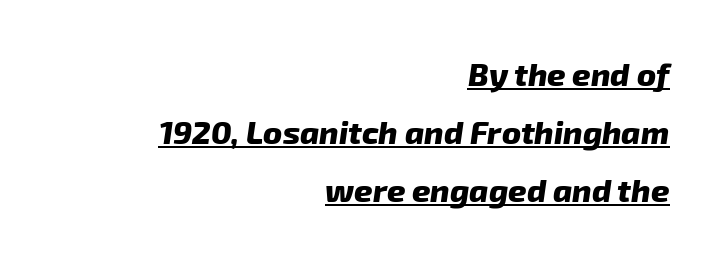
Between one letter and the next there's only the usual sliver of space. The font is running at its bold setting. Do the characters align in a grid? No, the font is proportional. Decoration check: the copy is underlined. Horizontally, the lines are justified to the trailing edge only. The axis of the letterforms is tilted away from vertical.
